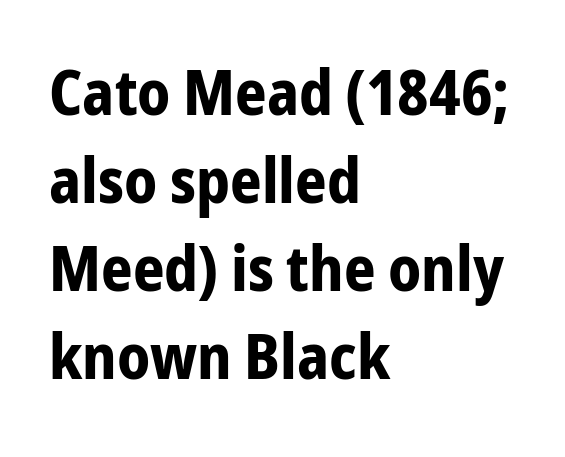
The image shows 62 px bold, condensed sans-serif type, upright; set left-aligned, normal line spacing (1.42x), normal letter spacing, not underlined; low stroke contrast and a medium x-height.
